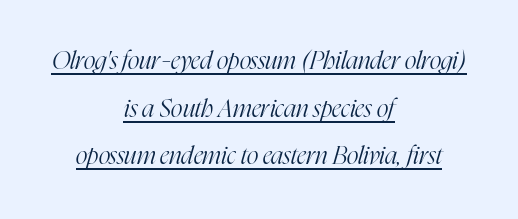
Q: Is the text bold? A: No.
Q: Is the text italic (slanted)? A: Yes, it leans right by about 16 degrees.
Q: Is the text underlined? A: Yes.
Q: How is the paragraph aligned? A: Centered.
Q: Is the spacing between letters normal or unusually wide? A: Normal.
Q: Is the spacing between lines tight, normal or loose? A: Loose.
